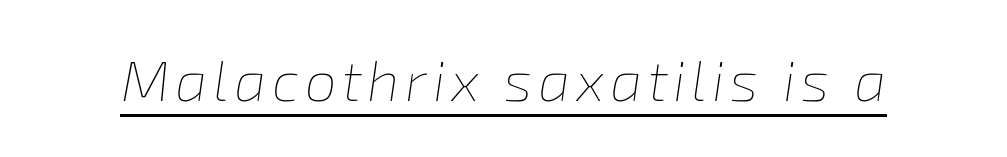
Q: Is the text bold? A: No.
Q: Is the text italic (slanted)? A: Yes, it leans right by about 8 degrees.
Q: Is the text underlined? A: Yes.
Q: Width (condensed, normal, or wide)? A: Normal.
Q: Stroke contrast? A: Low.
Q: x-height? A: Medium.
Q: Monospaced? A: No.
